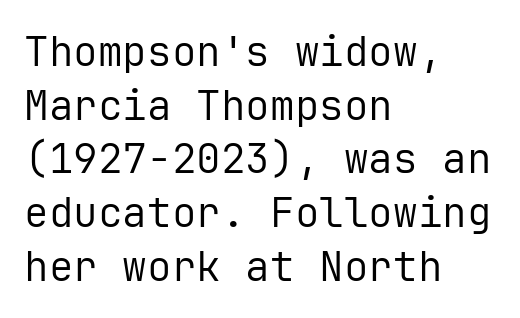
{"serif": "no", "italic": "no", "bold": "no", "weight": "regular", "width": "normal", "stroke_contrast": "low", "x_height": "medium", "monospaced": "yes", "underline": "no", "align": "left", "line_spacing": "normal", "line_spacing_ratio": 1.31, "letter_spacing": "normal", "letter_spacing_em": 0.0, "glyph_px": 41}
